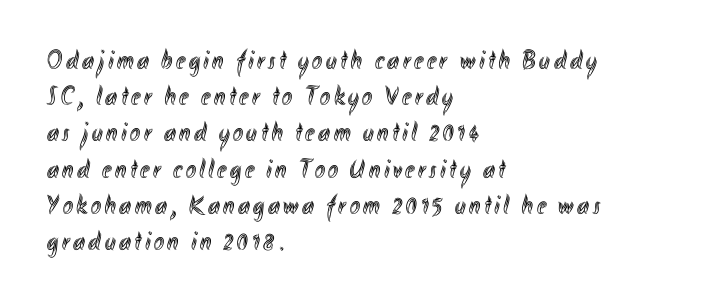
Students, observe: this is what conventionally led text looks like. Check under the words: just untouched page. The rendering anchors every line to the left-hand side.
